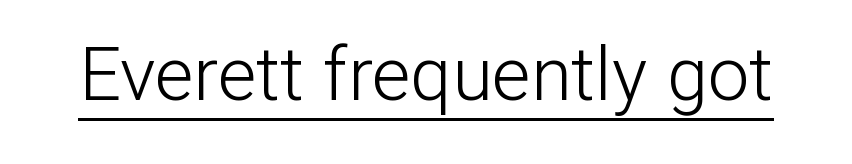
The image shows 74 px light sans-serif type, upright; set normal letter spacing, underlined; low stroke contrast and a medium x-height.
